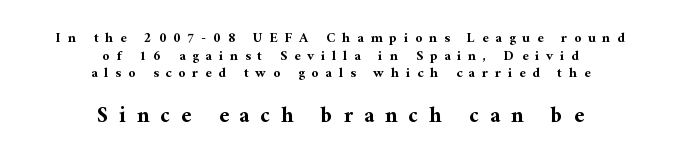
The image shows 22 px bold type, upright; set centered, normal line spacing (1.26x), unusually wide letter spacing (+0.49 em), not underlined; the second (bottom) block is 1.57x larger.
